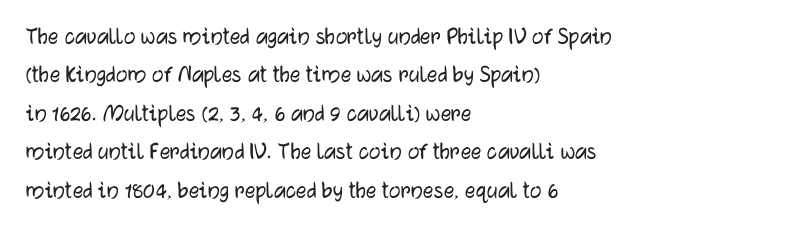
Q: Is the text italic (slanted)? A: No, it is upright.
Q: Is the text underlined? A: No.
Q: How is the paragraph aligned? A: Left-aligned.
Q: Is the spacing between letters normal or unusually wide? A: Normal.
Q: Is the spacing between lines tight, normal or loose? A: Normal.
